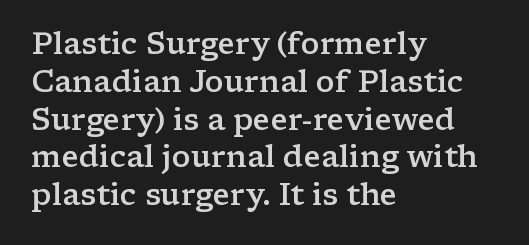
The image shows 30 px semibold, wide serif type, upright; set left-aligned, normal line spacing (1.26x), normal letter spacing, not underlined; low stroke contrast and a medium x-height.
